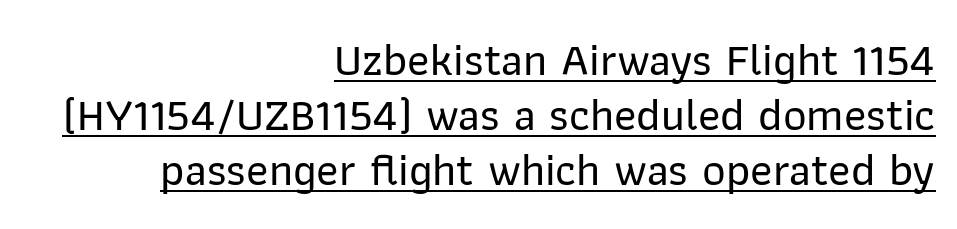
{"serif": "no", "italic": "no", "width": "normal", "stroke_contrast": "low", "x_height": "medium", "monospaced": "no", "underline": "yes", "align": "right", "line_spacing_ratio": 1.2, "letter_spacing": "normal", "letter_spacing_em": 0.0, "glyph_px": 46}
